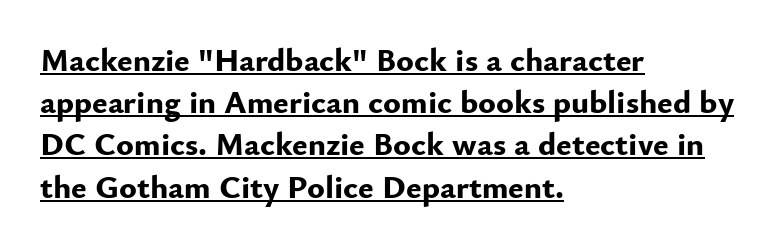
The image shows 33 px bold sans-serif type, upright; set left-aligned, normal line spacing (1.28x), normal letter spacing, underlined; low stroke contrast and a small x-height.
